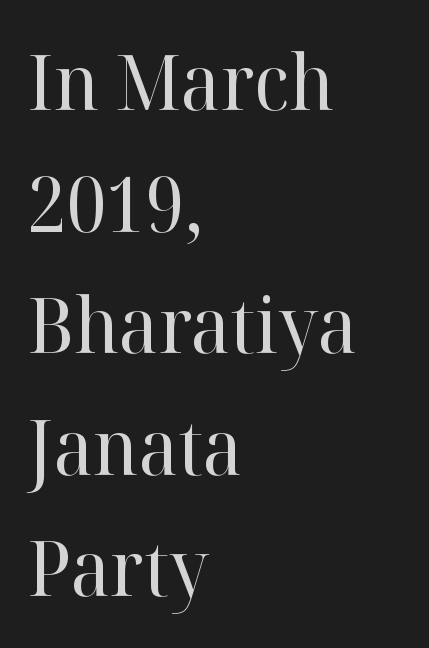
Q: Is the text bold? A: No.
Q: Is the text italic (slanted)? A: No, it is upright.
Q: Is the typeface a serif or a sans-serif typeface? A: Serif.
Q: Is the text underlined? A: No.
Q: How is the paragraph aligned? A: Left-aligned.
Q: Is the spacing between letters normal or unusually wide? A: Normal.
Q: Is the spacing between lines tight, normal or loose? A: Normal.
Q: Width (condensed, normal, or wide)? A: Normal.
Q: Stroke contrast? A: High.
Q: x-height? A: Medium.
Q: Monospaced? A: No.
